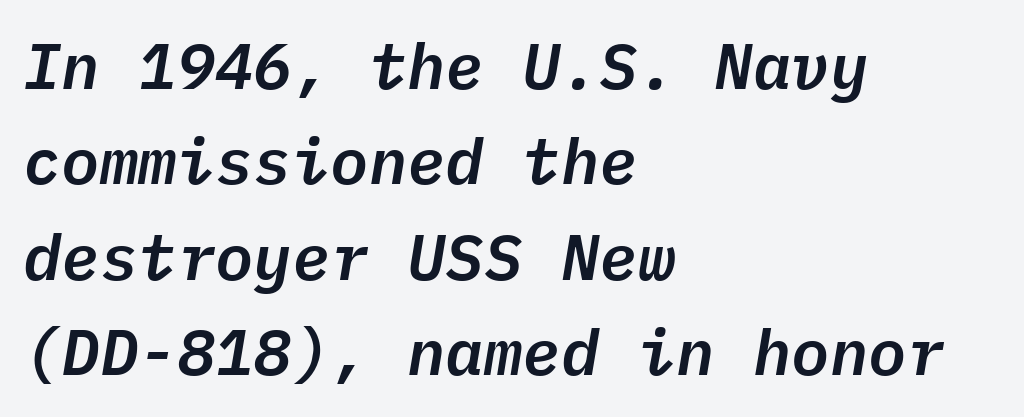
Leading matches the norm, producing a regular column. Honestly, there is no underline to notice here at all. Style check: oblique. Each word holds together tightly as a unit, with standard inter-letter gaps.
